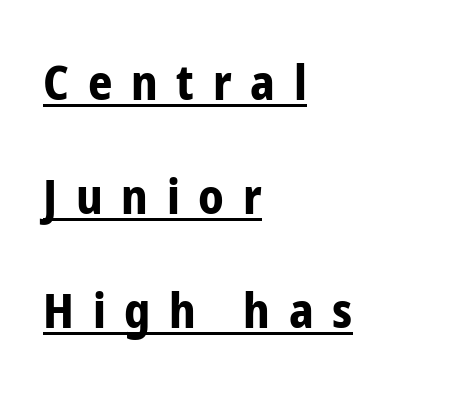
{"serif": "no", "italic": "no", "bold": "yes", "weight": "bold", "width": "condensed", "stroke_contrast": "low", "x_height": "medium", "monospaced": "no", "underline": "yes", "align": "left", "line_spacing": "loose", "line_spacing_ratio": 2.38, "letter_spacing": "wide", "letter_spacing_em": 0.39, "glyph_px": 48}
